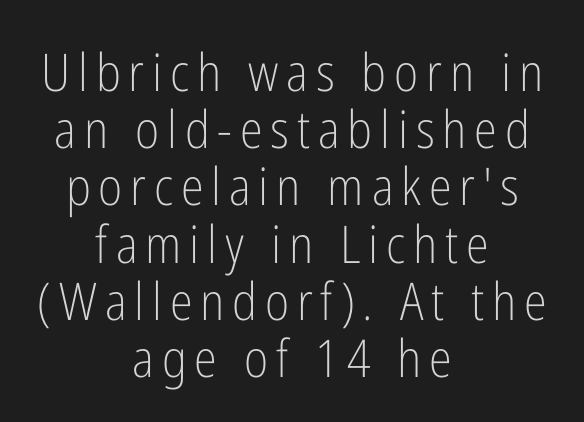
Unlike a traditional serif, this face leaves its strokes unadorned. Leading is clearly below the norm, producing a dense column. Teacher's note: observe the equal gaps on both sides — that is centered alignment. Posture: straight, roman, zero tilt. Think of a printed novel: that variable character pitch is what you see here. Rule under the text: the space is simply empty.
